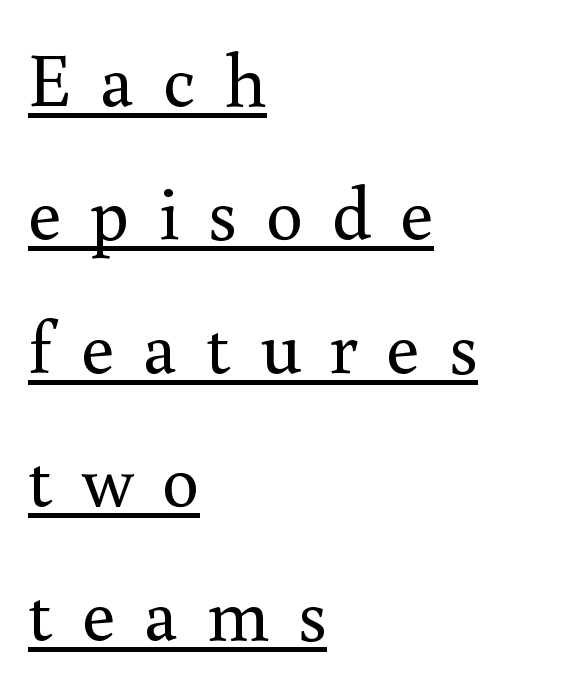
{"serif": "yes", "italic": "no", "bold": "no", "weight": "regular", "width": "normal", "stroke_contrast": "medium", "x_height": "small", "monospaced": "no", "underline": "yes", "align": "left", "line_spacing_ratio": 1.78, "letter_spacing": "wide", "letter_spacing_em": 0.38, "glyph_px": 75}
